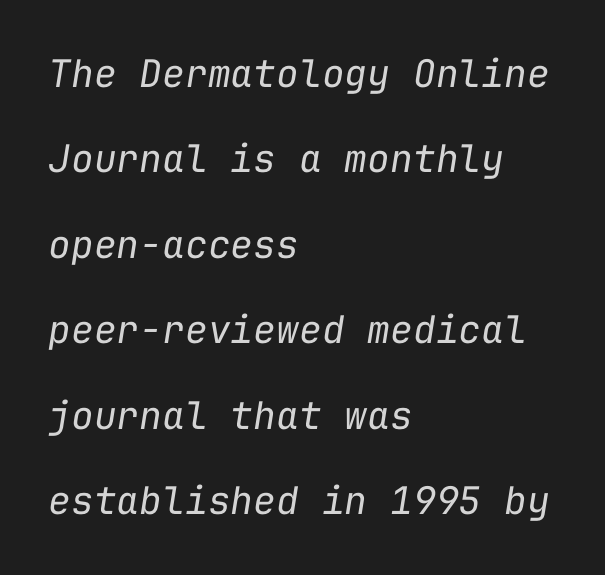
{"italic": "yes", "lean": "right", "slant_degrees": 9, "bold": "no", "weight": "regular", "width": "normal", "stroke_contrast": "low", "x_height": "medium", "monospaced": "yes", "underline": "no", "align": "left", "line_spacing": "loose", "line_spacing_ratio": 2.25, "letter_spacing": "normal", "letter_spacing_em": 0.0, "glyph_px": 38}
